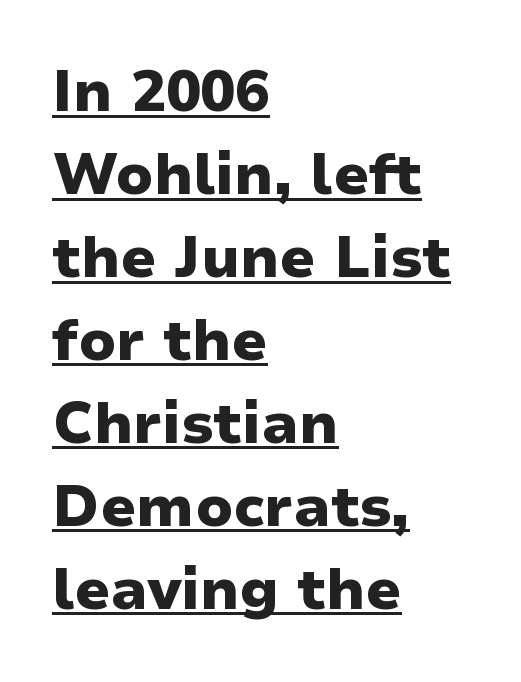
{"serif": "no", "italic": "no", "bold": "yes", "weight": "heavy", "width": "normal", "stroke_contrast": "low", "x_height": "medium", "monospaced": "no", "underline": "yes", "align": "left", "line_spacing": "normal", "line_spacing_ratio": 1.43, "letter_spacing": "normal", "letter_spacing_em": 0.0, "glyph_px": 58}
